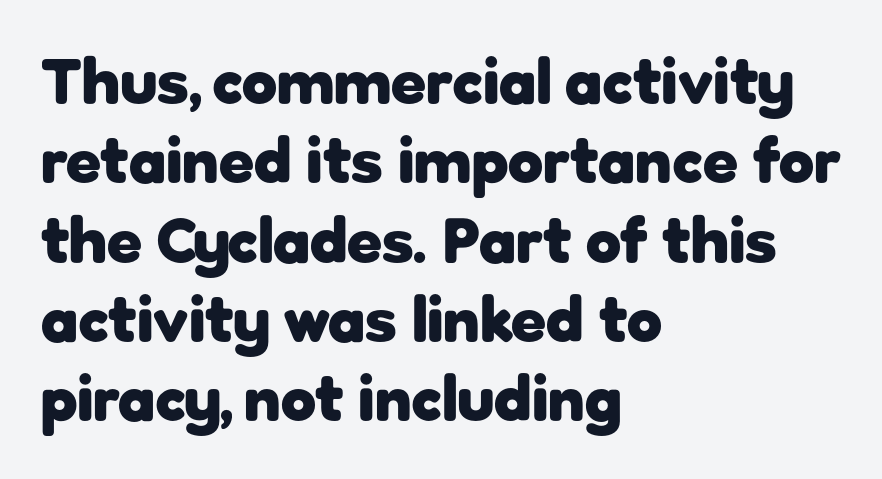
The axis of the letterforms is exactly vertical. The rendering uses natural spacing where letterforms have individual widths. In terms of weight, the rendering is a true, heavy bold. Glyph-to-glyph distance matches everyday printed text. All the whitespace from short lines collects on the right.
